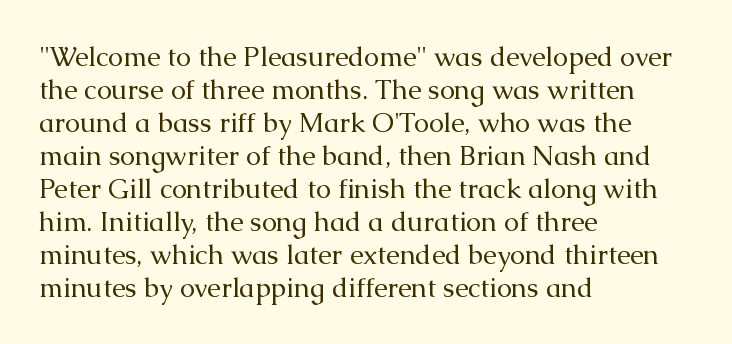
The image shows 27 px text type, upright; set left-aligned, line spacing 1.22x, normal letter spacing, not underlined.
